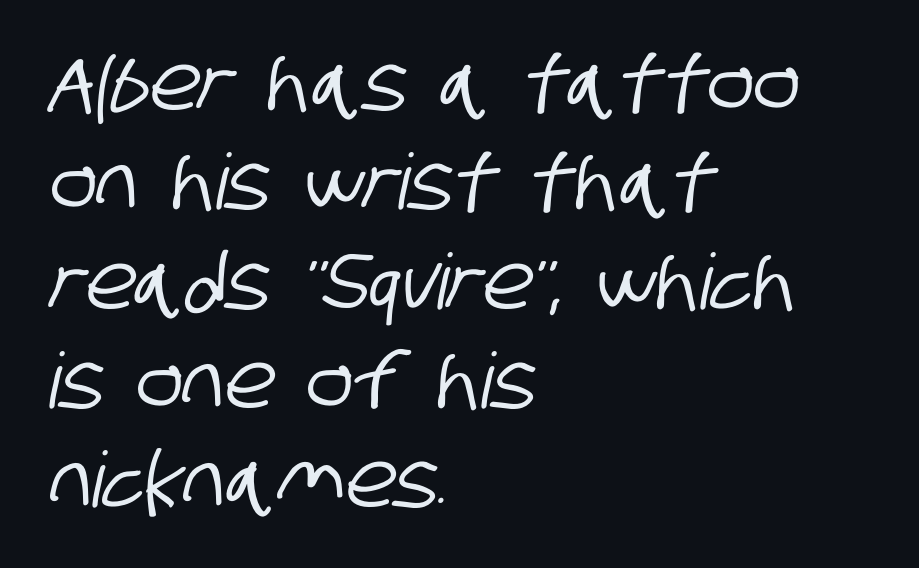
{"serif": "no", "width": "condensed", "stroke_contrast": "low", "x_height": "large", "monospaced": "no", "underline": "no", "align": "left", "line_spacing": "normal", "line_spacing_ratio": 1.29, "letter_spacing": "normal", "letter_spacing_em": 0.0, "glyph_px": 77}
